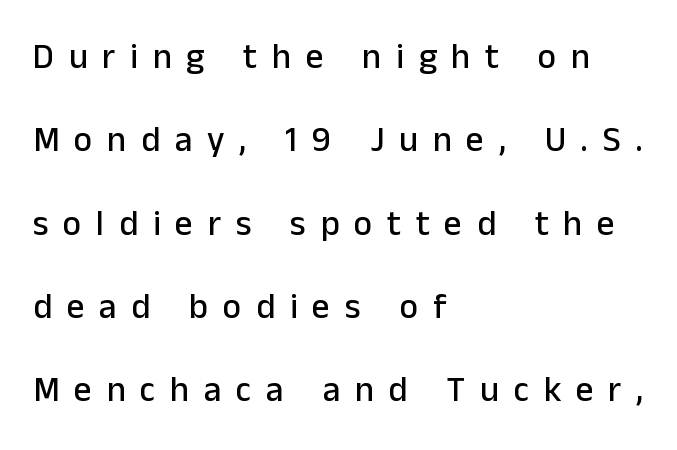
Q: Is the text italic (slanted)? A: No, it is upright.
Q: Is the typeface a serif or a sans-serif typeface? A: Sans-serif.
Q: Is the text underlined? A: No.
Q: How is the paragraph aligned? A: Left-aligned.
Q: Is the spacing between letters normal or unusually wide? A: Unusually wide.
Q: Is the spacing between lines tight, normal or loose? A: Loose.
Q: Width (condensed, normal, or wide)? A: Normal.
Q: Stroke contrast? A: Low.
Q: x-height? A: Medium.
Q: Monospaced? A: No.
